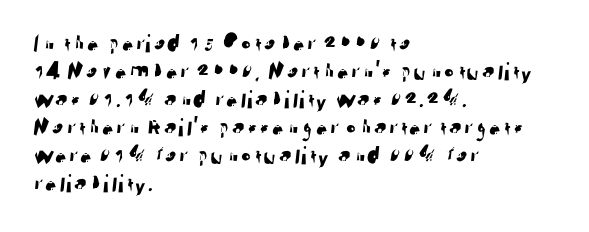
{"underline": "no", "align": "left", "line_spacing": "tight", "line_spacing_ratio": 1.08, "letter_spacing": "normal", "letter_spacing_em": 0.0, "glyph_px": 26}
